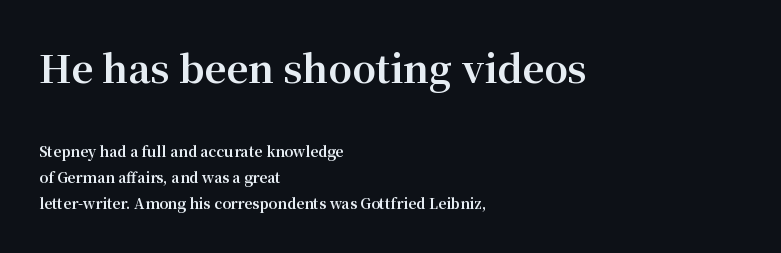
The image shows 38 px bold serif type, upright; set left-aligned, line spacing 1.86x, normal letter spacing, not underlined; the first (top) block is 2.71x larger; medium stroke contrast and a medium x-height.
